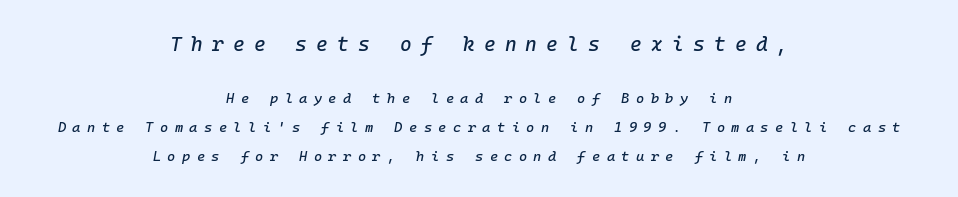
{"italic": "yes", "lean": "right", "slant_degrees": 10, "underline": "no", "align": "center", "line_spacing": "loose", "line_spacing_ratio": 2.08, "letter_spacing": "wide", "letter_spacing_em": 0.46, "larger_block": "first", "size_ratio": 1.43, "glyph_px": 20}
